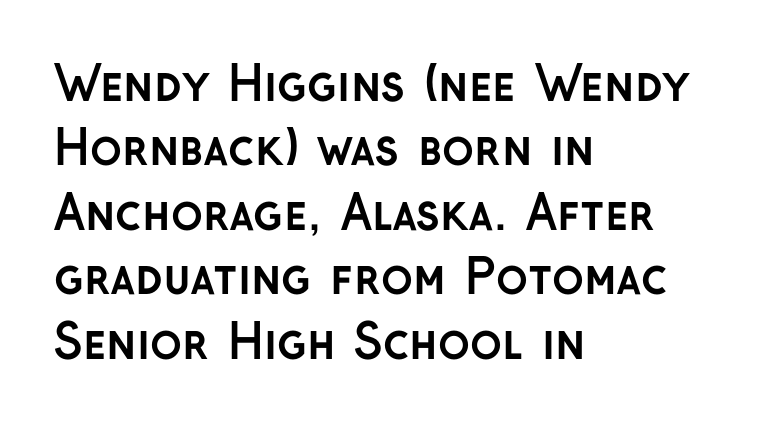
Q: Is the text bold? A: Yes.
Q: Is the text italic (slanted)? A: No, it is upright.
Q: Is the typeface a serif or a sans-serif typeface? A: Sans-serif.
Q: Is the text underlined? A: No.
Q: How is the paragraph aligned? A: Left-aligned.
Q: Is the spacing between letters normal or unusually wide? A: Normal.
Q: Is the spacing between lines tight, normal or loose? A: Normal.
Q: Width (condensed, normal, or wide)? A: Normal.
Q: Stroke contrast? A: Low.
Q: x-height? A: Medium.
Q: Monospaced? A: No.
